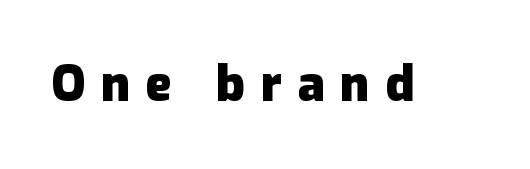
The image shows 49 px heavy sans-serif type, upright; set unusually wide letter spacing (+0.32 em), not underlined; low stroke contrast and a medium x-height.
